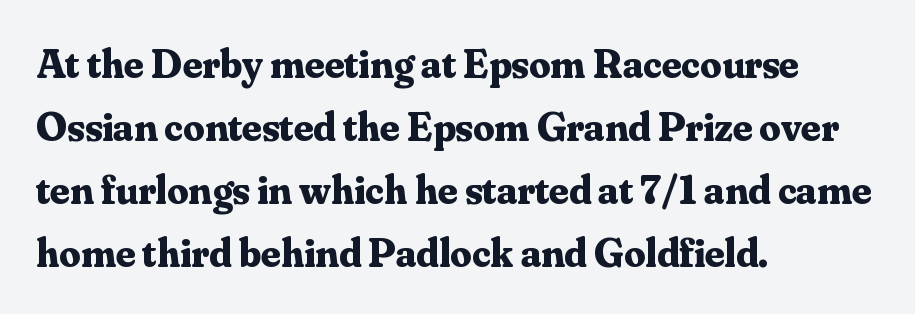
The image shows 42 px bold serif type, upright; set left-aligned, normal line spacing (1.5x), normal letter spacing, not underlined; medium stroke contrast and a small x-height.
